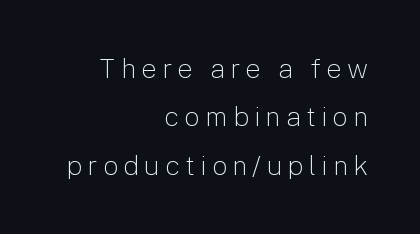
Unmarked baselines from the first word to the last. No chunkiness to these letters — they're not bold. Substantial extra tracking has been applied to these lines. Short and long lines alike share a common ending point at right.
